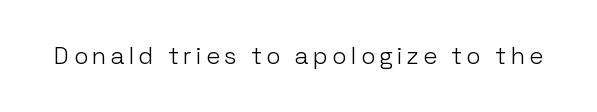
The image shows 24 px text type, upright; set not underlined.
